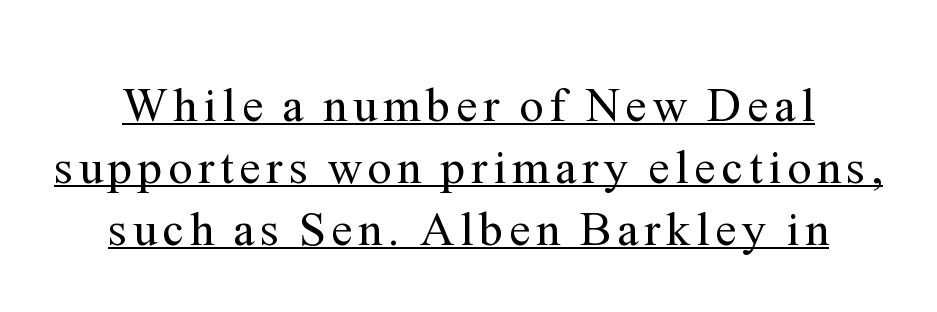
This sample uses an upright cut, with every glyph sitting square on the baseline. You could not count columns in this text — the font is proportionally spaced. Ink coverage per letter is moderate at most. Successive baselines arrive at the customary interval. The paragraph has two soft edges and a firm central axis.
